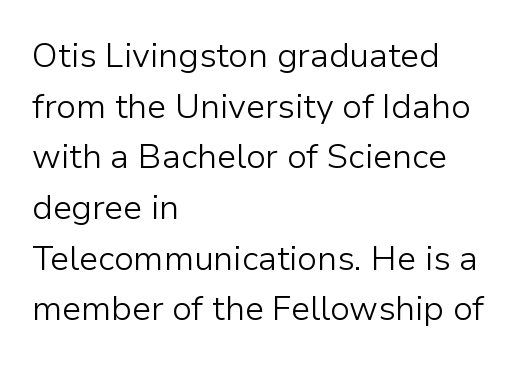
{"serif": "no", "italic": "no", "bold": "no", "weight": "light", "width": "normal", "stroke_contrast": "low", "x_height": "medium", "monospaced": "no", "underline": "no", "align": "left", "line_spacing": "normal", "line_spacing_ratio": 1.49, "letter_spacing": "normal", "letter_spacing_em": 0.0, "glyph_px": 34}
